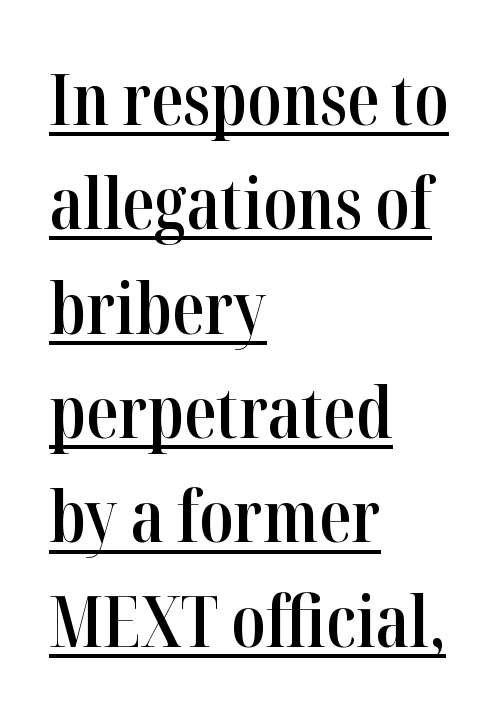
Q: Is the text bold? A: Semi-bold.
Q: Is the text italic (slanted)? A: No, it is upright.
Q: Is the typeface a serif or a sans-serif typeface? A: Serif.
Q: Is the text underlined? A: Yes.
Q: How is the paragraph aligned? A: Left-aligned.
Q: Is the spacing between letters normal or unusually wide? A: Normal.
Q: Is the spacing between lines tight, normal or loose? A: Normal.
Q: Width (condensed, normal, or wide)? A: Condensed.
Q: Stroke contrast? A: High.
Q: x-height? A: Medium.
Q: Monospaced? A: No.
